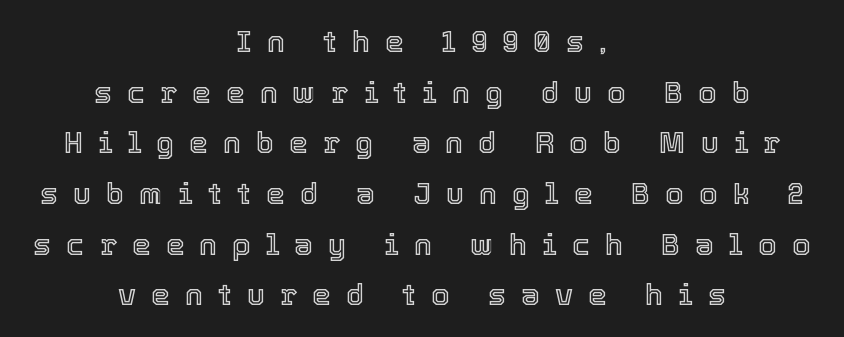
The image shows 30 px text type, upright; set centered, normal line spacing (1.69x), unusually wide letter spacing (+0.5 em), not underlined; a medium x-height.
